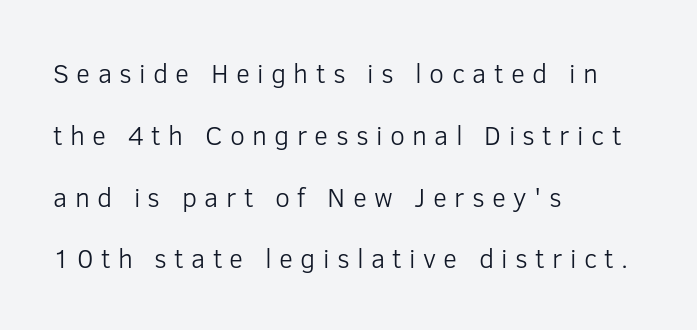
Q: Is the text bold? A: No.
Q: Is the text italic (slanted)? A: No, it is upright.
Q: Is the text underlined? A: No.
Q: How is the paragraph aligned? A: Left-aligned.
Q: Is the spacing between letters normal or unusually wide? A: Unusually wide.
Q: Is the spacing between lines tight, normal or loose? A: Loose.
